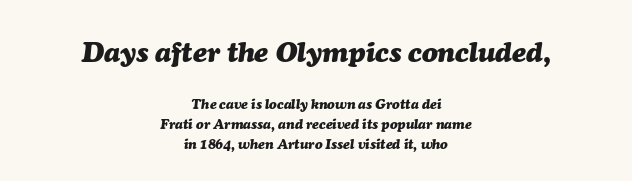
{"italic": "yes", "lean": "right", "slant_degrees": 7, "bold": "yes", "weight": "heavy", "width": "normal", "stroke_contrast": "medium", "x_height": "medium", "monospaced": "no", "underline": "no", "align": "center", "line_spacing": "normal", "line_spacing_ratio": 1.46, "letter_spacing": "normal", "letter_spacing_em": 0.0, "larger_block": "first", "size_ratio": 2.07, "glyph_px": 29}
